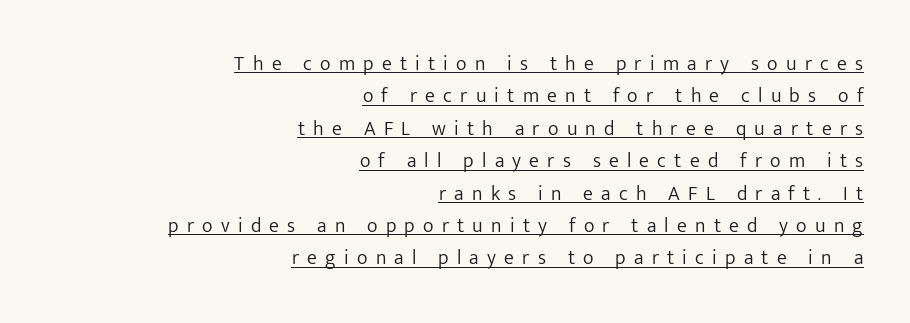
The text block is weighted toward the right margin, trailing off unevenly leftward. Each line of the rendering has a horizontal stroke beneath the glyphs. A roman cut, with each character standing at attention. Vertical stems look standard width or narrower in stroke. Short note: letters widely spaced. Horizontal bands of white between lines are of average thickness.
